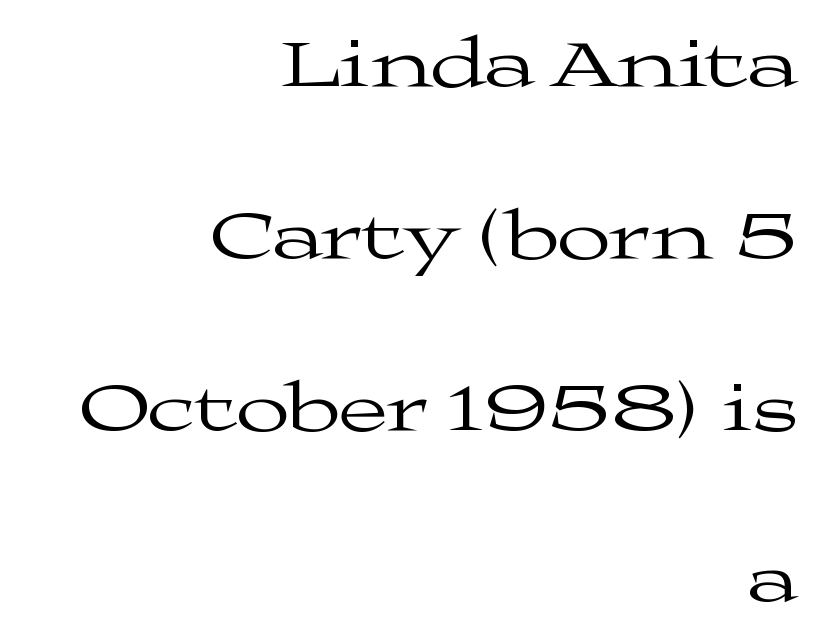
{"serif": "yes", "italic": "no", "bold": "no", "weight": "regular", "width": "wide", "stroke_contrast": "medium", "x_height": "medium", "monospaced": "no", "underline": "no", "align": "right", "line_spacing": "loose", "line_spacing_ratio": 2.42, "letter_spacing": "normal", "letter_spacing_em": 0.0, "glyph_px": 71}
